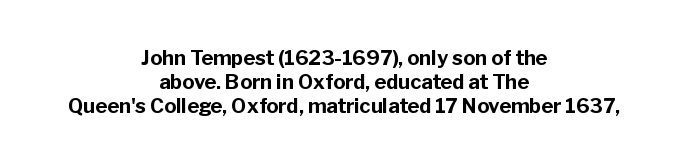
{"italic": "no", "bold": "yes", "underline": "no", "align": "center", "line_spacing_ratio": 1.2, "letter_spacing": "normal", "letter_spacing_em": 0.0, "glyph_px": 20}
